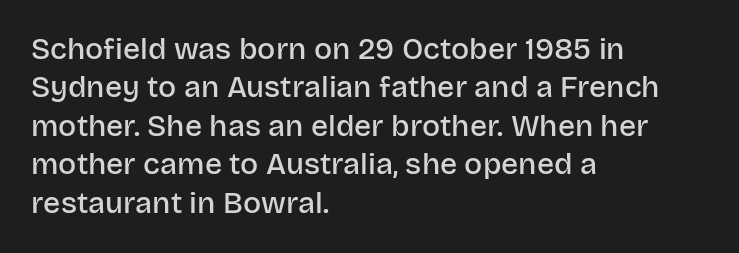
The image shows 30 px semibold sans-serif type, upright; set left-aligned, normal line spacing (1.28x), normal letter spacing, not underlined; low stroke contrast and a large x-height.
